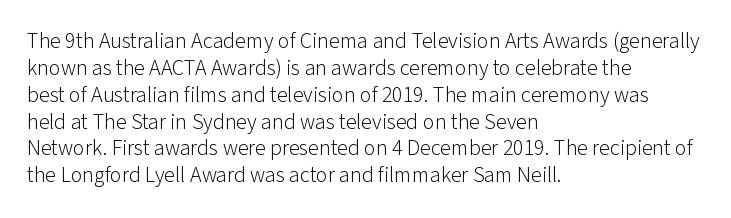
{"italic": "no", "bold": "no", "underline": "no", "align": "left", "line_spacing_ratio": 1.22, "letter_spacing": "normal", "letter_spacing_em": 0.0, "glyph_px": 22}
